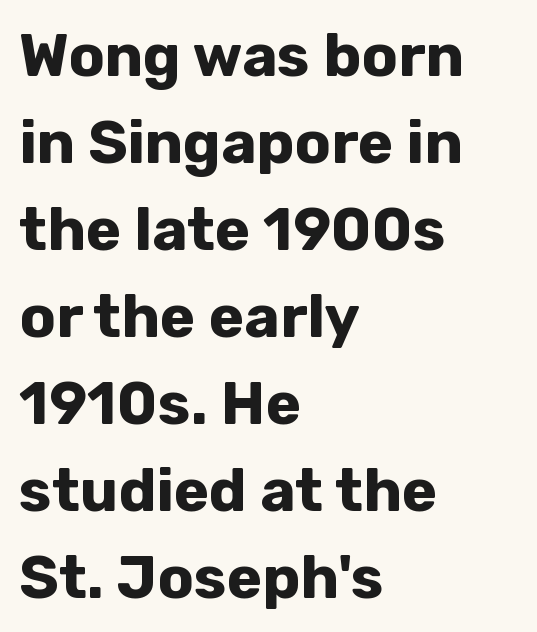
{"serif": "no", "italic": "no", "bold": "yes", "weight": "bold", "width": "normal", "stroke_contrast": "low", "x_height": "medium", "monospaced": "no", "underline": "no", "align": "left", "line_spacing": "normal", "line_spacing_ratio": 1.45, "letter_spacing": "normal", "letter_spacing_em": 0.0, "glyph_px": 60}
